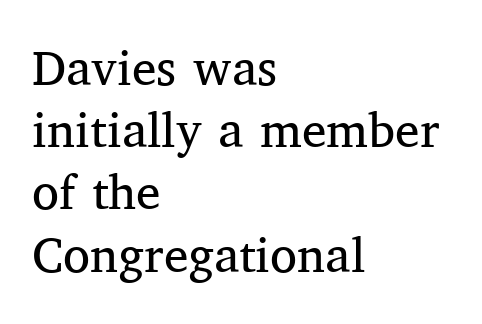
Q: Is the text bold? A: No.
Q: Is the text italic (slanted)? A: No, it is upright.
Q: Is the typeface a serif or a sans-serif typeface? A: Serif.
Q: Is the text underlined? A: No.
Q: How is the paragraph aligned? A: Left-aligned.
Q: Is the spacing between letters normal or unusually wide? A: Normal.
Q: Is the spacing between lines tight, normal or loose? A: Normal.
Q: Width (condensed, normal, or wide)? A: Normal.
Q: Stroke contrast? A: Medium.
Q: x-height? A: Medium.
Q: Monospaced? A: No.
